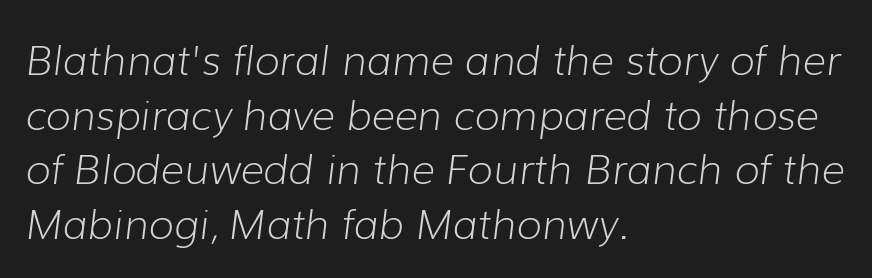
The letters advance in unequal steps, a hallmark of proportional type. Bare-footed words on every line. Letters have the restrained weight of plain body copy at most. The font's italic variant was chosen for this text. Is there much room between lines? A standard amount, neither cramped nor airy. The ragged edge is on the right, which tells us the setting is flush left.
